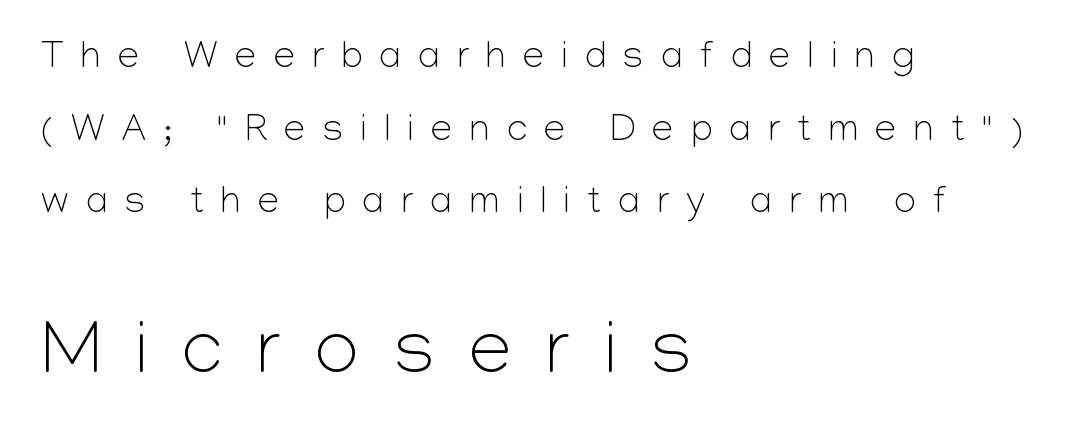
{"serif": "no", "italic": "no", "bold": "no", "weight": "light", "width": "normal", "stroke_contrast": "low", "x_height": "medium", "monospaced": "no", "underline": "no", "align": "left", "line_spacing": "loose", "line_spacing_ratio": 1.91, "letter_spacing": "wide", "letter_spacing_em": 0.46, "larger_block": "second", "size_ratio": 2.0, "glyph_px": 76}
